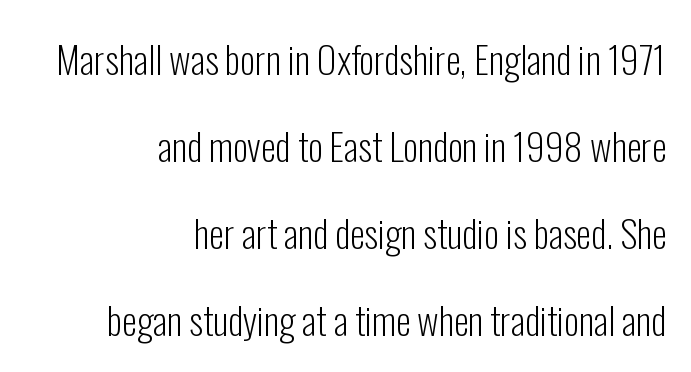
The image shows 38 px light, condensed sans-serif type, upright; set right-aligned, loose line spacing (2.29x), normal letter spacing, not underlined; low stroke contrast and a medium x-height.
